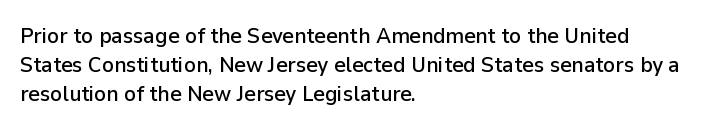
{"italic": "no", "underline": "no", "align": "left", "line_spacing": "normal", "line_spacing_ratio": 1.31, "letter_spacing": "normal", "letter_spacing_em": 0.0, "glyph_px": 22}
